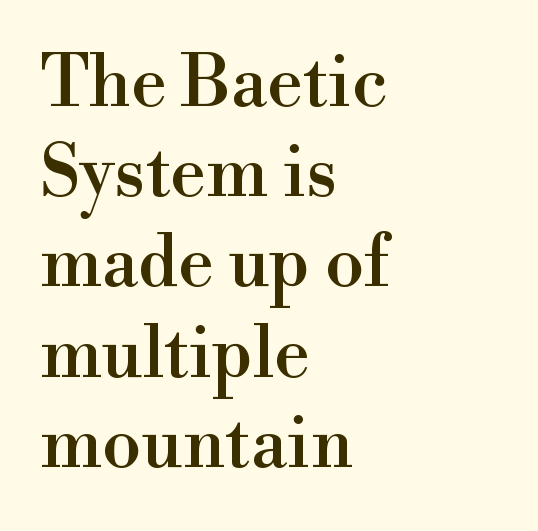
Descenders hang freely into open space. Varying glyph widths throughout — classic text-font behaviour. The face used here is seriffed, in the tradition of book romans. Here the glyphs are tracked normally, forming tight word shapes. Line spacing here is normal. Does the copy run flush right? No — it runs flush left.
